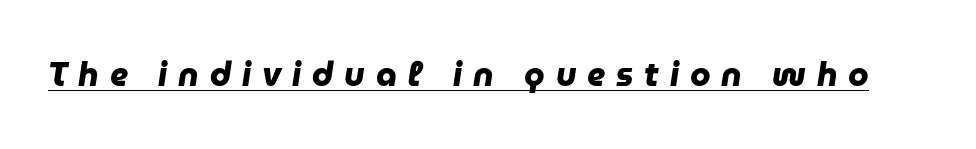
The image shows 33 px heavy sans-serif type; set unusually wide letter spacing (+0.33 em), underlined; low stroke contrast and a medium x-height.
